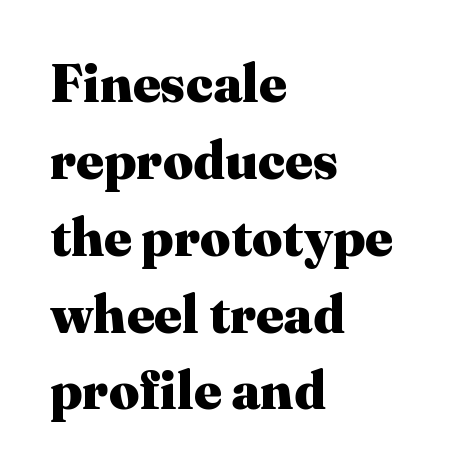
Alignment: flush left. Character widths vary here, with narrow letters taking less room than wide ones. This sample uses a serif face. Vertical strokes here are truly vertical. Successive baselines arrive at the customary interval.
